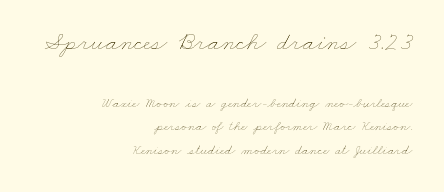
The image shows 26 px text type; set right-aligned, normal line spacing (1.69x), normal letter spacing, not underlined; the first (top) block is 1.86x larger.
